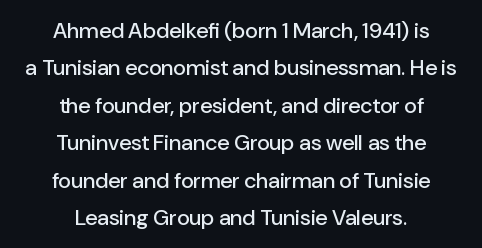
Q: Is the text italic (slanted)? A: No, it is upright.
Q: Is the text underlined? A: No.
Q: How is the paragraph aligned? A: Centered.
Q: Is the spacing between letters normal or unusually wide? A: Normal.
Q: Is the spacing between lines tight, normal or loose? A: Normal.
